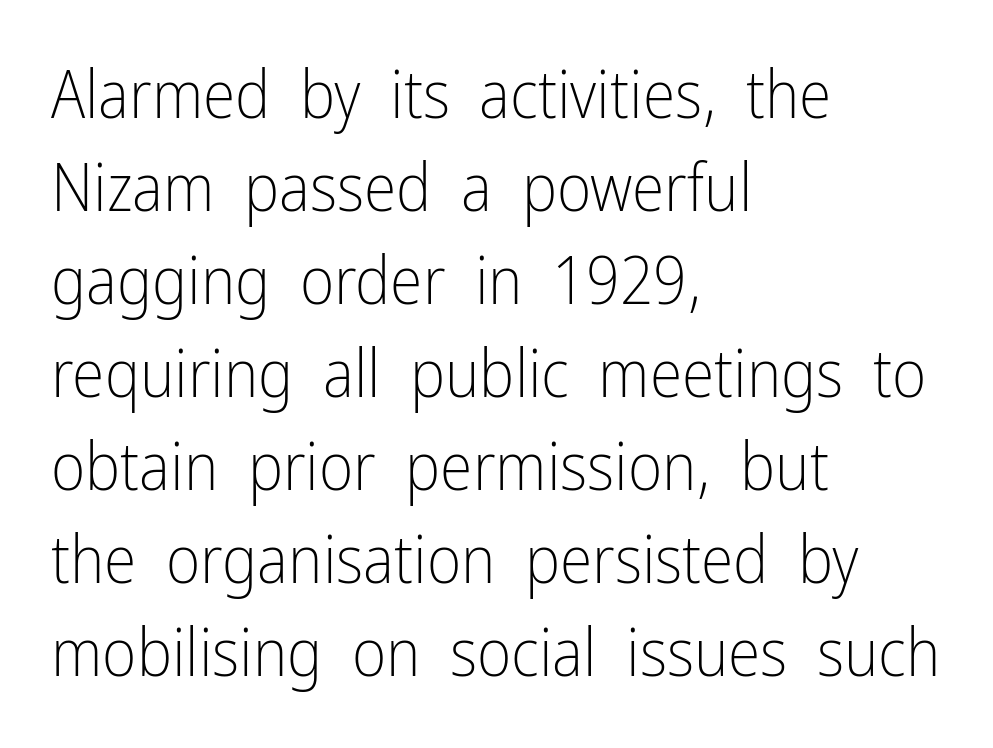
Normally led — the rows are evenly, conventionally spaced. Weight: in the light-to-regular range. Stroke terminals: plain, sans-serif. Tracking here is standard; glyphs follow each other at the usual distance. Every character sits straight up, as roman type does.
